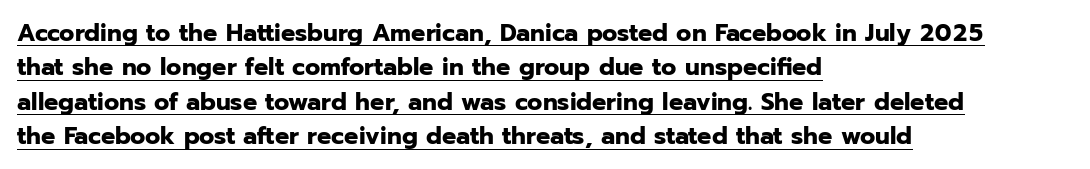
{"italic": "no", "bold": "yes", "underline": "yes", "align": "left", "line_spacing": "normal", "line_spacing_ratio": 1.38, "letter_spacing": "normal", "letter_spacing_em": 0.0, "glyph_px": 25}
